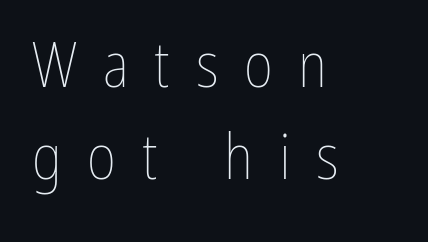
The image shows 63 px thin, condensed type, upright; set left-aligned, normal line spacing (1.46x), unusually wide letter spacing (+0.41 em), not underlined; low stroke contrast and a medium x-height.
